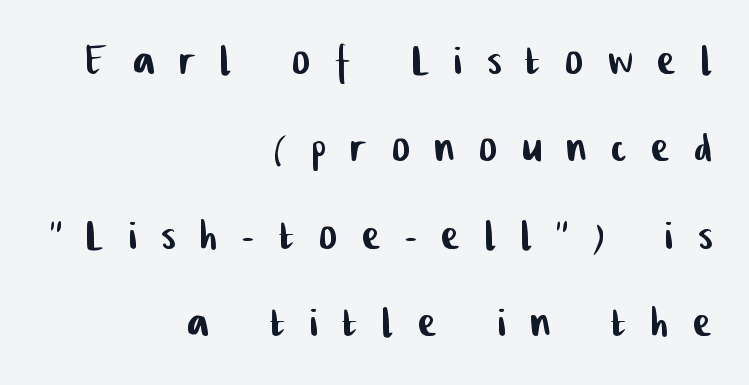
These lines sit exactly where default settings would place them. Proportional: the letters do not fall into vertical columns. To sum up the face: it is a sans, with no serifs. A flush-right, rag-left setting is used for this passage.
